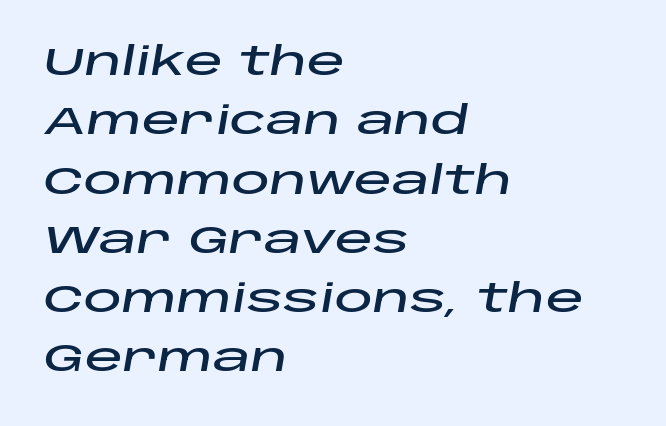
Q: Is the text italic (slanted)? A: Yes, it leans right by about 10 degrees.
Q: Is the text underlined? A: No.
Q: How is the paragraph aligned? A: Left-aligned.
Q: Is the spacing between letters normal or unusually wide? A: Normal.
Q: Is the spacing between lines tight, normal or loose? A: Normal.
Q: Width (condensed, normal, or wide)? A: Wide.
Q: Stroke contrast? A: Low.
Q: x-height? A: Large.
Q: Monospaced? A: No.
